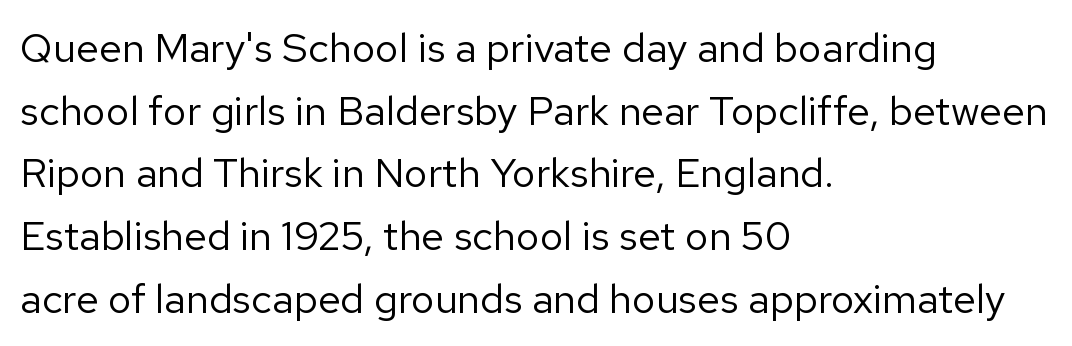
Check where the strokes stop: nothing finishes them off — pure sans. The font's upright variant was chosen for this text. The ragged edge is on the right, which tells us the setting is flush left. No letter is thick-stroked: the sample isn't bold.
